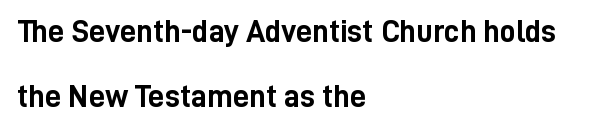
Q: Is the text bold? A: Yes.
Q: Is the text italic (slanted)? A: No, it is upright.
Q: Is the typeface a serif or a sans-serif typeface? A: Sans-serif.
Q: Is the text underlined? A: No.
Q: How is the paragraph aligned? A: Left-aligned.
Q: Is the spacing between letters normal or unusually wide? A: Normal.
Q: Is the spacing between lines tight, normal or loose? A: Loose.
Q: Width (condensed, normal, or wide)? A: Condensed.
Q: Stroke contrast? A: Low.
Q: x-height? A: Medium.
Q: Monospaced? A: No.
